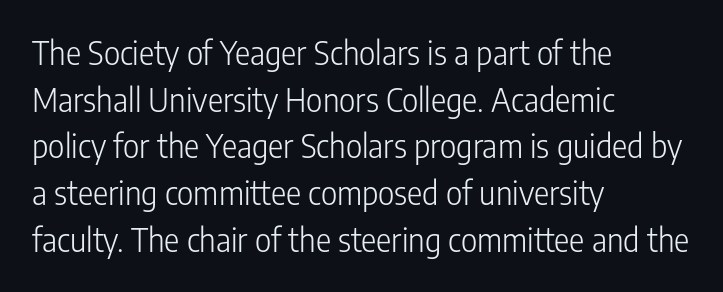
The image shows 32 px light, condensed sans-serif type, upright; set left-aligned, normal line spacing (1.46x), normal letter spacing, not underlined; low stroke contrast and a medium x-height.
